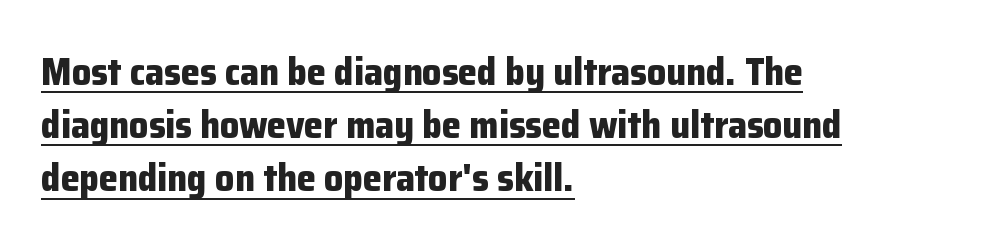
{"serif": "no", "italic": "no", "bold": "yes", "weight": "bold", "width": "normal", "stroke_contrast": "low", "x_height": "medium", "monospaced": "no", "underline": "yes", "align": "left", "line_spacing": "normal", "line_spacing_ratio": 1.4, "letter_spacing": "normal", "letter_spacing_em": 0.0, "glyph_px": 38}
